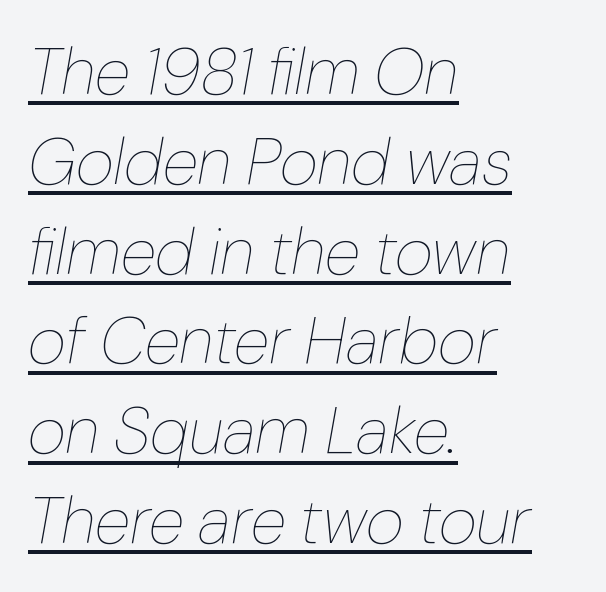
Tracking value appears to be zero — textbook default spacing. The rendering uses the underline text-decoration. Note the varied advance widths — an 'i' is clearly narrower than an 'm'. Layout note: lines flush left.
